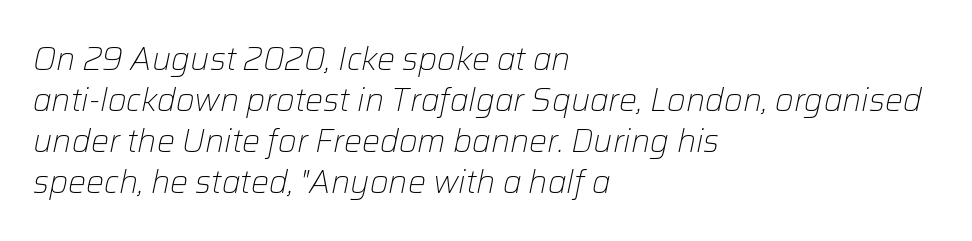
The compositor pushed each line to the left boundary. Is the type slanted? Yes — the strokes lean at a clear angle. Rule under the text: the space is simply empty. Think standard paragraph weight, or any step lighter than that. Do the characters align in a grid? No, the font is proportional. This rendering leaves character spacing at its baseline value.
